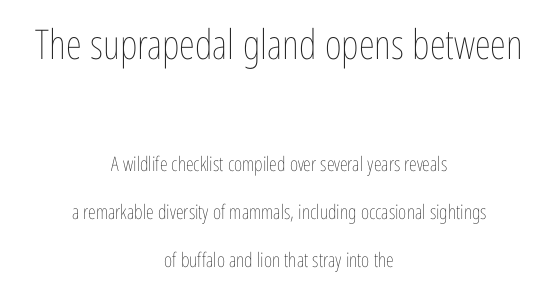
The image shows 41 px thin, condensed type, upright; set centered, loose line spacing (2.38x), normal letter spacing, not underlined; the first (top) block is 2.05x larger; low stroke contrast and a medium x-height.
